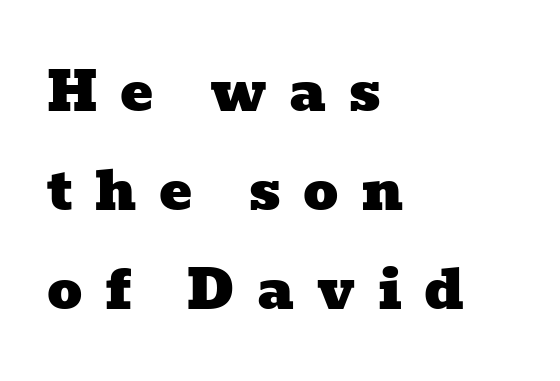
{"serif": "yes", "width": "wide", "stroke_contrast": "low", "x_height": "medium", "monospaced": "no", "underline": "no", "align": "left", "line_spacing_ratio": 1.8, "letter_spacing": "wide", "letter_spacing_em": 0.41, "glyph_px": 55}
